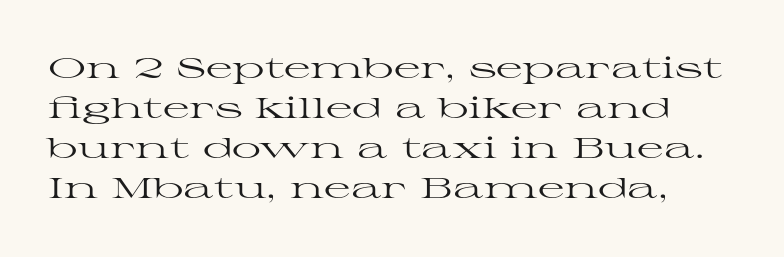
The image shows 29 px regular-weight, wide serif type, upright; set normal line spacing (1.38x), normal letter spacing, not underlined; high stroke contrast and a medium x-height.
